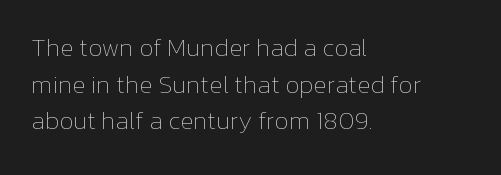
Q: Is the text bold? A: No.
Q: Is the text italic (slanted)? A: No, it is upright.
Q: Is the text underlined? A: No.
Q: How is the paragraph aligned? A: Left-aligned.
Q: Is the spacing between letters normal or unusually wide? A: Normal.
Q: Is the spacing between lines tight, normal or loose? A: Normal.
